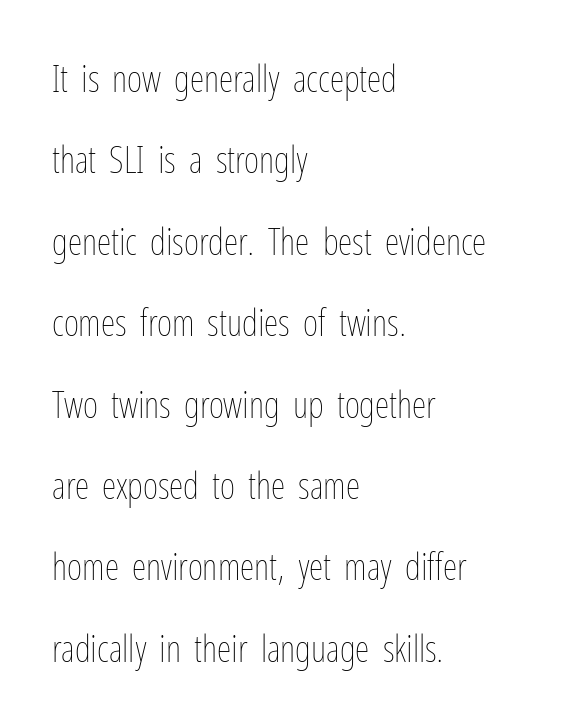
{"italic": "no", "bold": "no", "weight": "thin", "width": "condensed", "stroke_contrast": "low", "x_height": "medium", "monospaced": "no", "underline": "no", "align": "left", "line_spacing": "loose", "line_spacing_ratio": 2.2, "letter_spacing": "normal", "letter_spacing_em": 0.0, "glyph_px": 37}
